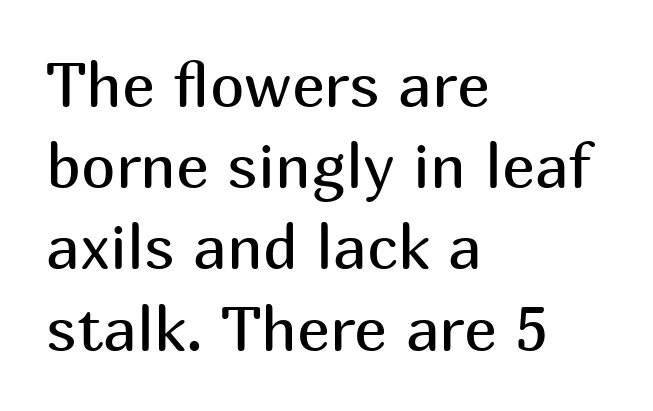
Reading down the block, your eye returns to a fixed left position each line. This sample uses a sans-serif face. The line-height multiplier appears to be the usual default. Unbolded letterforms with no extra heft. A clean baseline with only descenders dipping below it.
